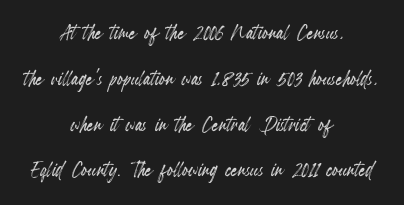
{"underline": "no", "align": "center", "line_spacing_ratio": 1.76, "letter_spacing": "normal", "letter_spacing_em": 0.0, "glyph_px": 26}
